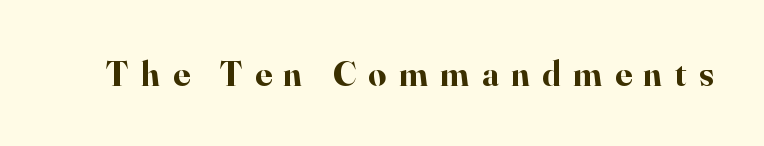
This rendering features lettering with no underline. Posture: vertical. Set as a true bold cut, around the 700 mark. Note the varied advance widths — an 'i' is clearly narrower than an 'm'.
